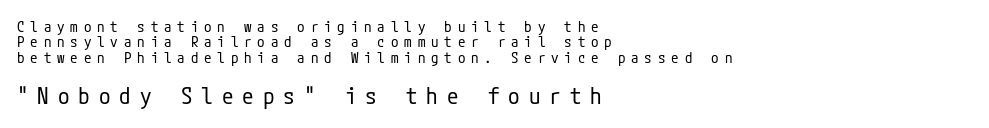
{"italic": "no", "bold": "no", "underline": "no", "align": "left", "line_spacing": "tight", "line_spacing_ratio": 1.02, "letter_spacing": "wide", "letter_spacing_em": 0.39, "larger_block": "second", "size_ratio": 1.53, "glyph_px": 23}
